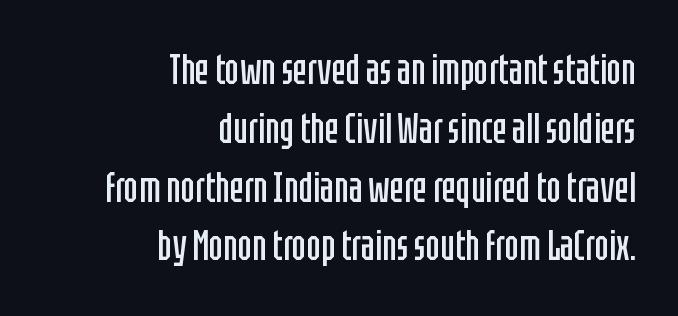
The image shows 42 px regular-weight, condensed sans-serif type, upright; set right-aligned, normal line spacing (1.4x), normal letter spacing, not underlined; low stroke contrast and a large x-height.
